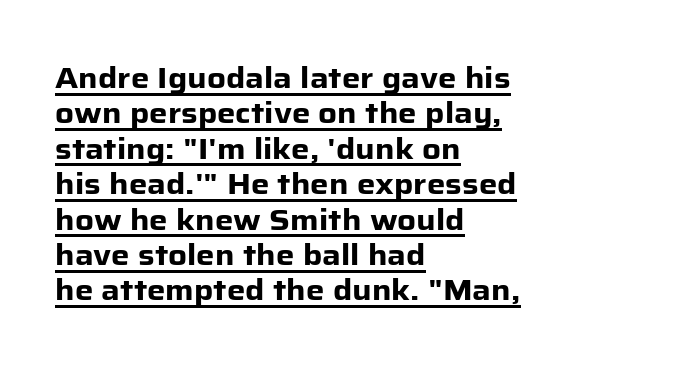
{"serif": "no", "italic": "no", "bold": "yes", "weight": "heavy", "width": "normal", "stroke_contrast": "low", "x_height": "medium", "monospaced": "no", "underline": "yes", "align": "left", "line_spacing_ratio": 1.22, "letter_spacing": "normal", "letter_spacing_em": 0.0, "glyph_px": 29}
